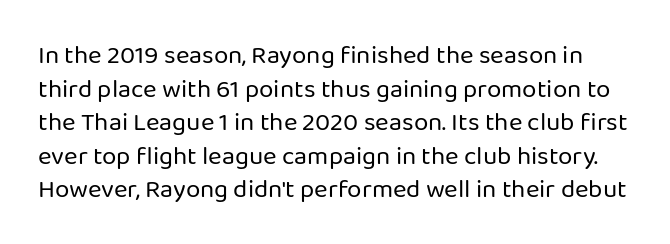
The image shows 26 px text type, upright; set normal line spacing (1.29x), normal letter spacing, not underlined.
